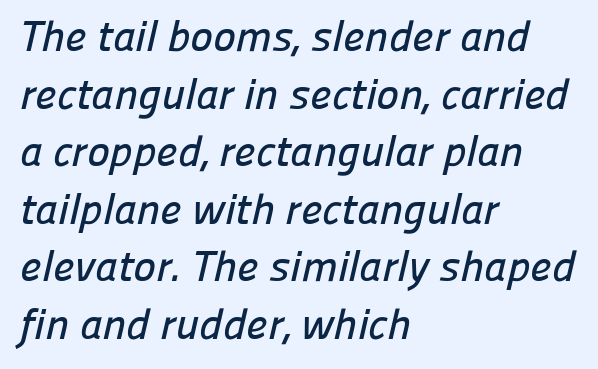
Examine the stroke ends and you'll find no serifs. What stands out about the letter spacing? Nothing — it is the standard amount. Think of a printed novel: that variable character pitch is what you see here. Notice how the passage keeps a crisp vertical edge on the left only. Just letters on the line, the space beneath them empty. This block has exactly the height ordinary leading produces.
